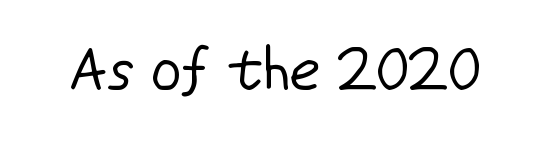
Characters remain perfectly vertical along every line. Bold? No — there's no thickening of the strokes. Serifs: no, the terminals of the letterforms are clean. Here the designer chose a conventional face with non-uniform glyph widths. Clear beneath every line of the passage.
